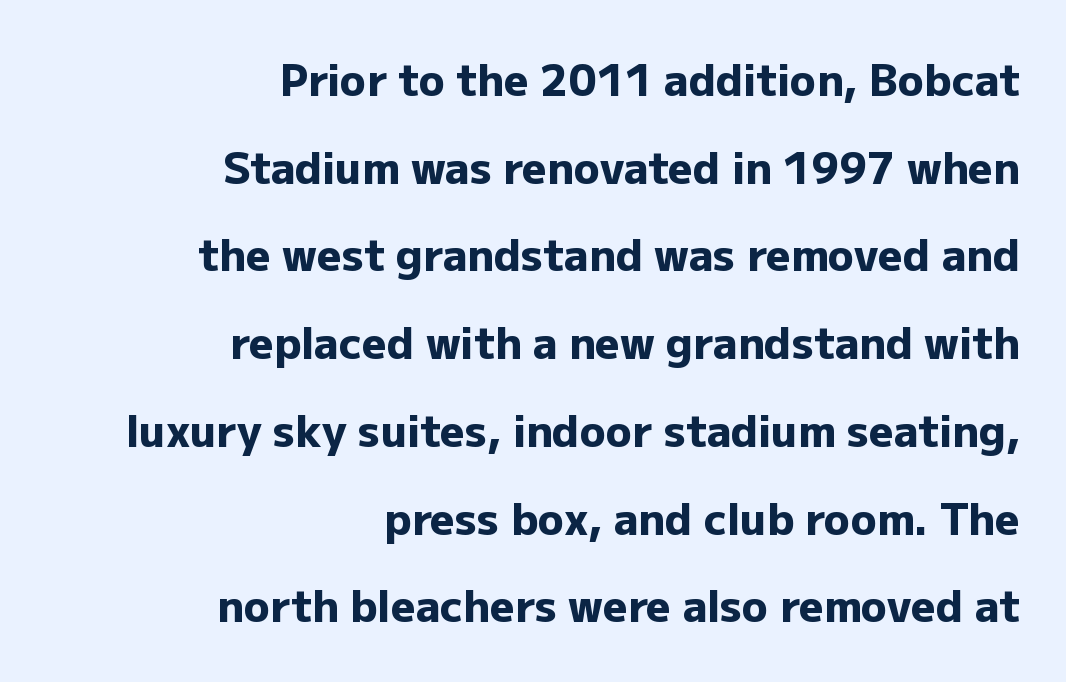
The image shows 43 px heavy sans-serif type, upright; set right-aligned, loose line spacing (2.04x), normal letter spacing, not underlined; low stroke contrast and a medium x-height.
